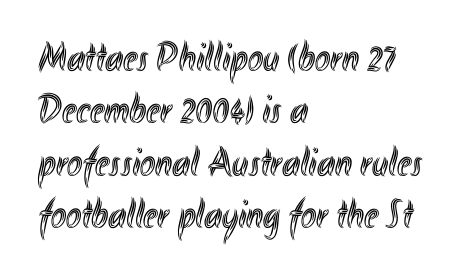
Is this a fixed-width face? No — the glyphs have proportional, varying widths. The words here are not underlined. Short note: letters normally spaced. Short and long lines alike share a common starting point at left.
